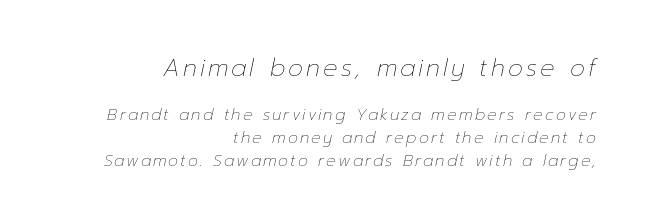
{"italic": "yes", "lean": "right", "slant_degrees": 12, "bold": "no", "underline": "no", "align": "right", "line_spacing": "normal", "line_spacing_ratio": 1.42, "larger_block": "first", "size_ratio": 1.5, "glyph_px": 24}
